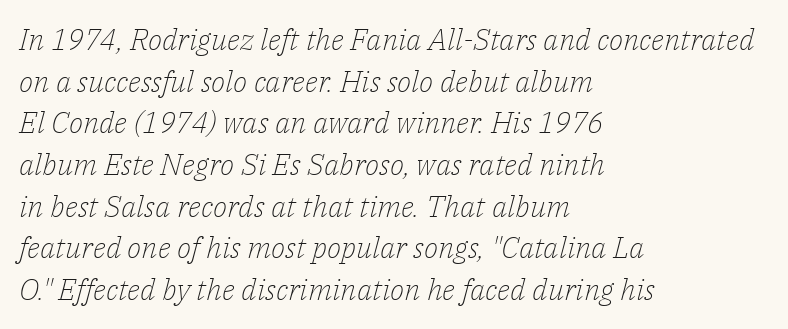
The image shows 30 px light serif type, italic (leaning right); set left-aligned, normal line spacing (1.39x), normal letter spacing, not underlined; low stroke contrast and a medium x-height.
